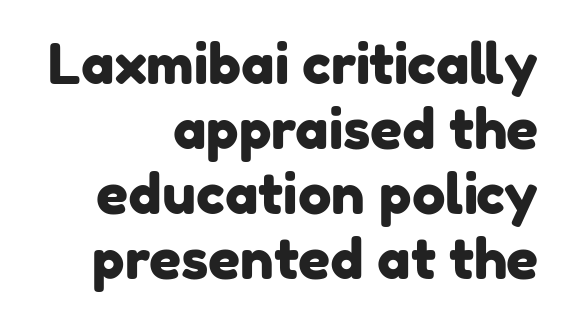
Q: Is the typeface a serif or a sans-serif typeface? A: Sans-serif.
Q: Is the text underlined? A: No.
Q: How is the paragraph aligned? A: Right-aligned.
Q: Is the spacing between letters normal or unusually wide? A: Normal.
Q: Width (condensed, normal, or wide)? A: Normal.
Q: Stroke contrast? A: Low.
Q: x-height? A: Medium.
Q: Monospaced? A: No.
